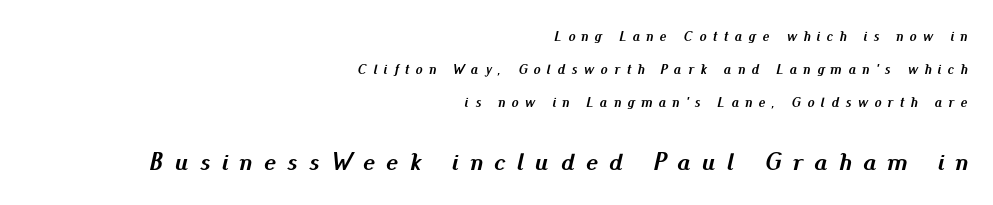
Vertical spacing — loose. Compared with ordinary roman type, these characters are visibly tilted. There is plenty of visible air inserted between adjacent glyphs. Casual observation: everything's shoved over to the right. In this sample the second text group is rendered at the bigger scale.
